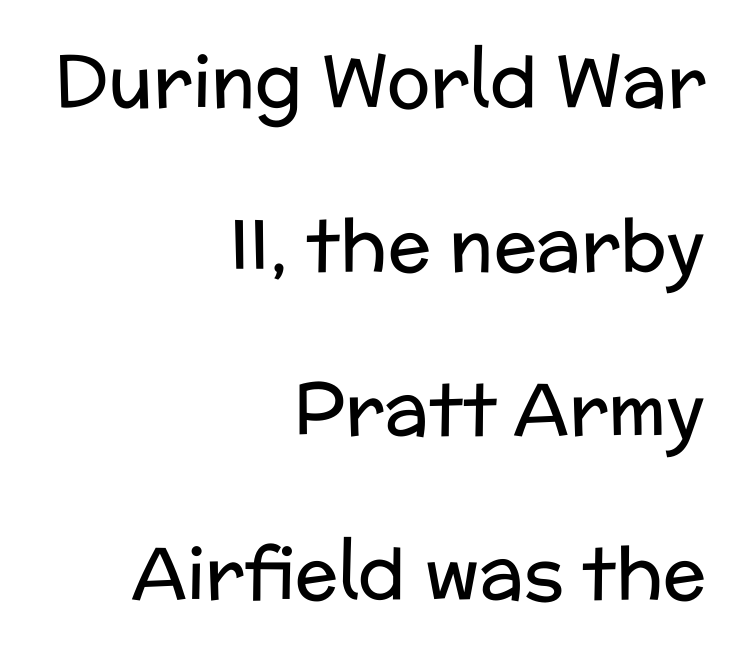
{"serif": "no", "italic": "no", "bold": "no", "weight": "regular", "width": "normal", "stroke_contrast": "low", "x_height": "medium", "monospaced": "no", "underline": "no", "align": "right", "line_spacing": "loose", "line_spacing_ratio": 2.28, "letter_spacing": "normal", "letter_spacing_em": 0.0, "glyph_px": 72}
